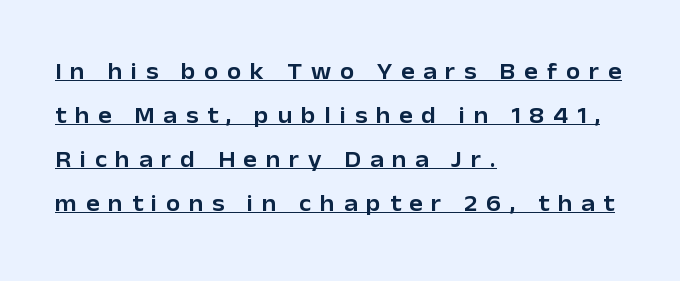
{"italic": "no", "underline": "yes", "align": "left", "line_spacing": "loose", "line_spacing_ratio": 1.92, "letter_spacing": "wide", "letter_spacing_em": 0.38, "glyph_px": 23}
